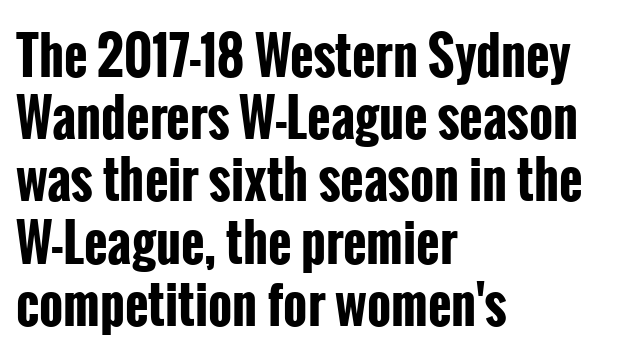
Q: Is the text bold? A: Yes.
Q: Is the text italic (slanted)? A: No, it is upright.
Q: Is the typeface a serif or a sans-serif typeface? A: Sans-serif.
Q: Is the text underlined? A: No.
Q: How is the paragraph aligned? A: Left-aligned.
Q: Is the spacing between letters normal or unusually wide? A: Normal.
Q: Width (condensed, normal, or wide)? A: Condensed.
Q: Stroke contrast? A: Low.
Q: x-height? A: Medium.
Q: Monospaced? A: No.
